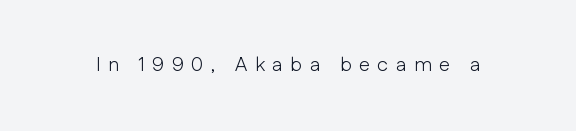
The image shows 20 px text type, upright; set unusually wide letter spacing (+0.37 em), not underlined.
